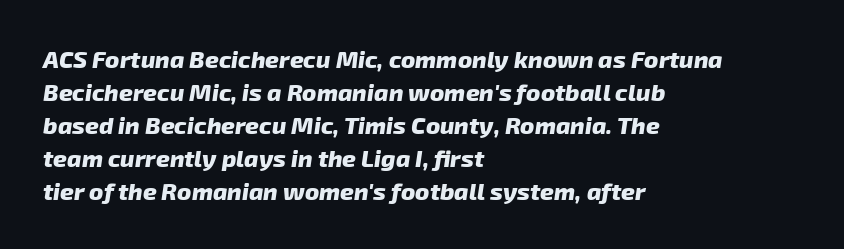
Q: Is the text bold? A: Yes.
Q: Is the text underlined? A: No.
Q: How is the paragraph aligned? A: Left-aligned.
Q: Is the spacing between letters normal or unusually wide? A: Normal.
Q: Is the spacing between lines tight, normal or loose? A: Normal.
